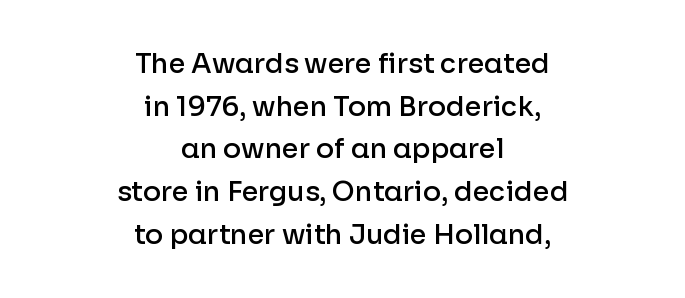
Q: Is the text bold? A: Semi-bold.
Q: Is the text italic (slanted)? A: No, it is upright.
Q: Is the text underlined? A: No.
Q: How is the paragraph aligned? A: Centered.
Q: Is the spacing between letters normal or unusually wide? A: Normal.
Q: Is the spacing between lines tight, normal or loose? A: Normal.
